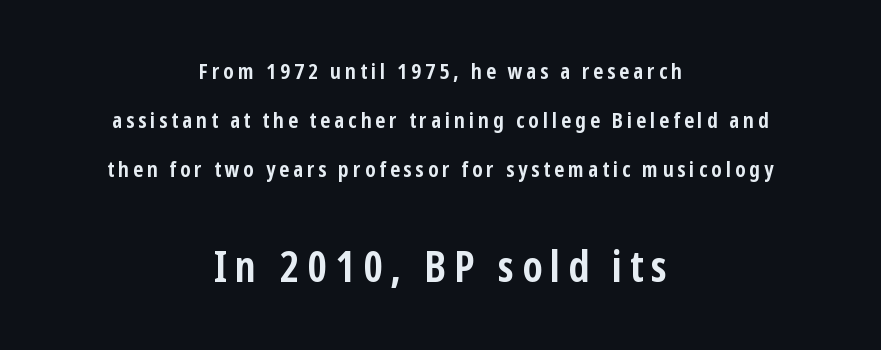
Unlike italic type, these characters show no tilt at all. If you measured baseline to baseline, you'd find a long distance. Just letters on the line, the space beneath them empty. Type size steps up from the first block to the second. Visually the block forms a symmetrical silhouette, jagged on both flanks.
